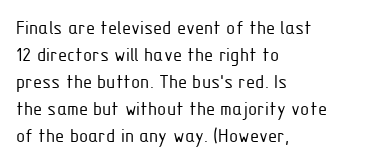
The image shows 21 px text type, upright; set left-aligned, normal line spacing (1.29x), normal letter spacing, not underlined.
